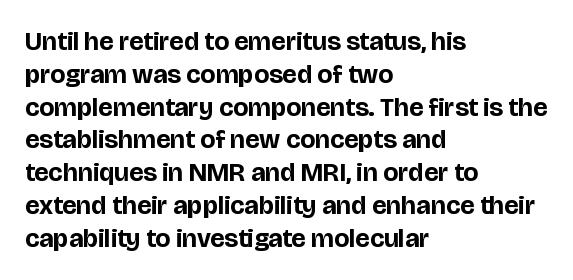
{"italic": "no", "bold": "yes", "underline": "no", "align": "left", "line_spacing": "normal", "line_spacing_ratio": 1.26, "letter_spacing": "normal", "letter_spacing_em": 0.0, "glyph_px": 26}
